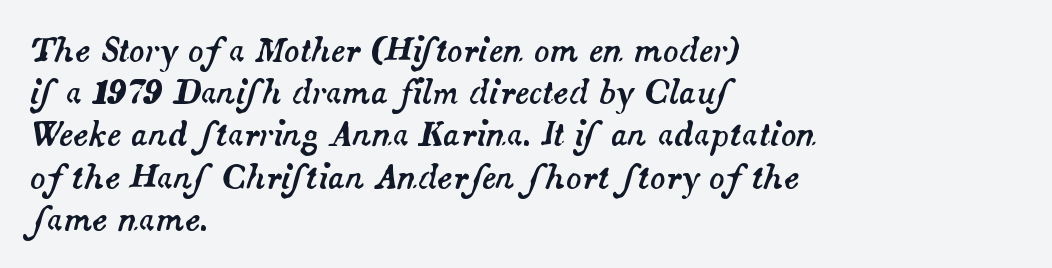
Q: Is the text italic (slanted)? A: Yes, it leans right by about 14 degrees.
Q: Is the text underlined? A: No.
Q: How is the paragraph aligned? A: Left-aligned.
Q: Is the spacing between letters normal or unusually wide? A: Normal.
Q: Is the spacing between lines tight, normal or loose? A: Normal.
Q: Width (condensed, normal, or wide)? A: Normal.
Q: Stroke contrast? A: Medium.
Q: x-height? A: Small.
Q: Monospaced? A: No.
